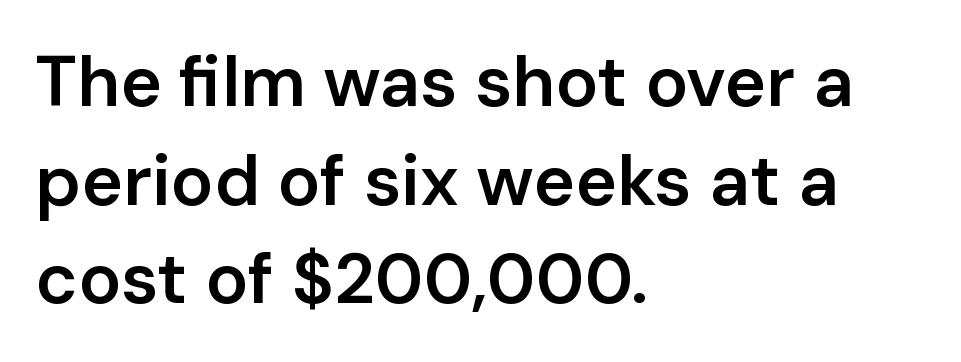
Characters follow at the spacing the type designer built in. The lines sit at an ordinary, default distance from one another. The gap between lines stays unmarked. What weight is shown? A semibold, between regular and bold. The face used here is a sans, in the tradition of grotesques and geometrics. A classic flush-left, rag-right setting is used for this passage.
